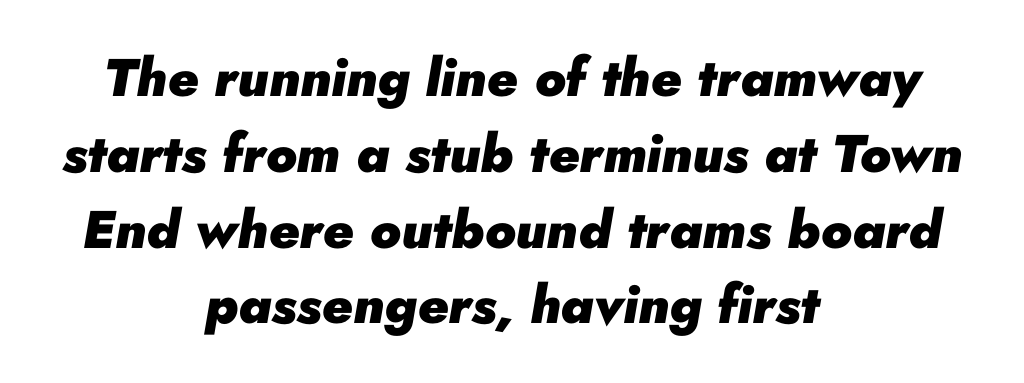
The image shows 53 px heavy type, italic (leaning right); set centered, normal line spacing (1.43x), normal letter spacing, not underlined; low stroke contrast and a small x-height.
